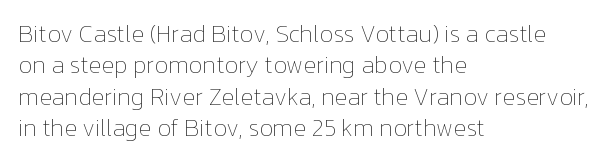
{"italic": "no", "bold": "no", "underline": "no", "align": "left", "line_spacing": "normal", "line_spacing_ratio": 1.31, "letter_spacing": "normal", "letter_spacing_em": 0.0, "glyph_px": 24}
